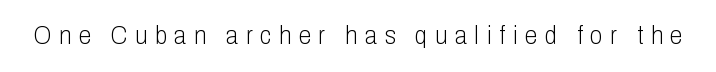
Nope, not italic — everything's standing straight. Any mark beneath the type? The region is blank. Honestly, the letter spacing is so wide it's the main thing you notice. Heaviness? Minimal to ordinary, like unemphasized prose.
